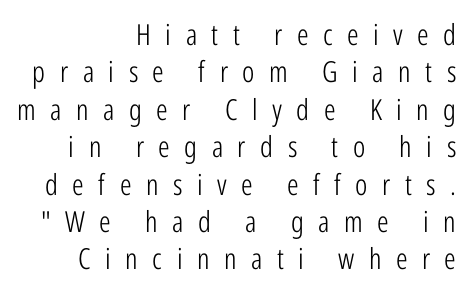
Q: Is the text bold? A: No.
Q: Is the text italic (slanted)? A: No, it is upright.
Q: Is the typeface a serif or a sans-serif typeface? A: Sans-serif.
Q: Is the text underlined? A: No.
Q: How is the paragraph aligned? A: Right-aligned.
Q: Is the spacing between letters normal or unusually wide? A: Unusually wide.
Q: Is the spacing between lines tight, normal or loose? A: Normal.
Q: Width (condensed, normal, or wide)? A: Condensed.
Q: Stroke contrast? A: Low.
Q: x-height? A: Medium.
Q: Monospaced? A: No.
